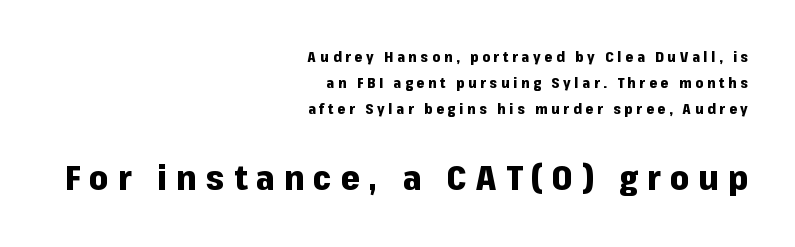
The image shows 34 px heavy sans-serif type, upright; set right-aligned, line spacing 1.87x, unusually wide letter spacing (+0.27 em), not underlined; the second (bottom) block is 2.43x larger; low stroke contrast and a medium x-height.
